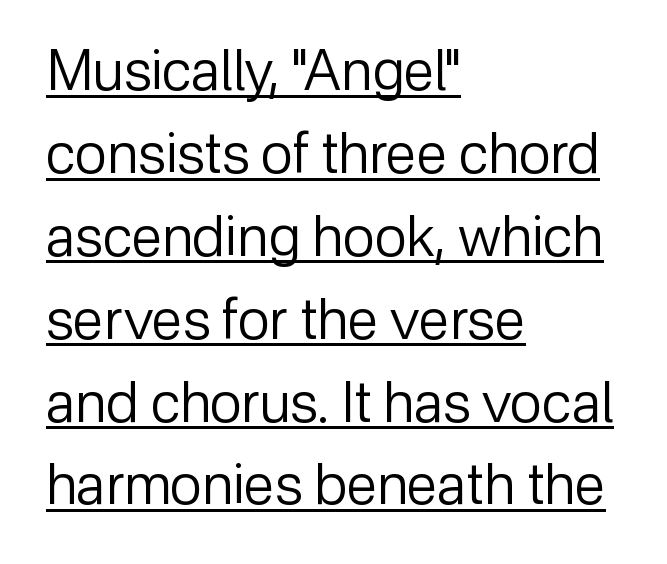
The image shows 56 px regular-weight sans-serif type, upright; set left-aligned, normal line spacing (1.48x), normal letter spacing, underlined; low stroke contrast and a medium x-height.
